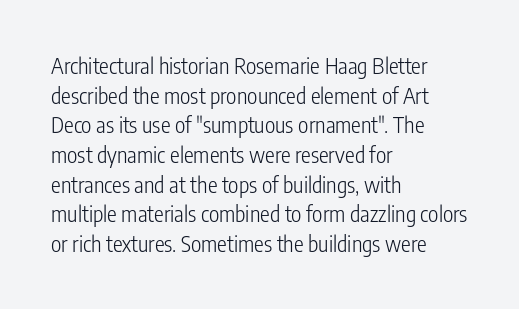
{"italic": "no", "bold": "no", "underline": "no", "align": "left", "line_spacing": "normal", "line_spacing_ratio": 1.35, "letter_spacing": "normal", "letter_spacing_em": 0.0, "glyph_px": 22}
